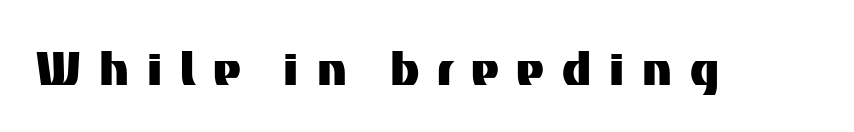
Q: Is the text italic (slanted)? A: No, it is upright.
Q: Is the typeface a serif or a sans-serif typeface? A: Sans-serif.
Q: Is the text underlined? A: No.
Q: Is the spacing between letters normal or unusually wide? A: Unusually wide.
Q: Width (condensed, normal, or wide)? A: Normal.
Q: Stroke contrast? A: Medium.
Q: x-height? A: Medium.
Q: Monospaced? A: No.
